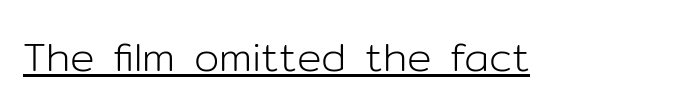
{"serif": "no", "italic": "no", "bold": "no", "weight": "light", "width": "normal", "stroke_contrast": "low", "x_height": "medium", "monospaced": "no", "underline": "yes", "letter_spacing": "normal", "letter_spacing_em": 0.0, "glyph_px": 41}
